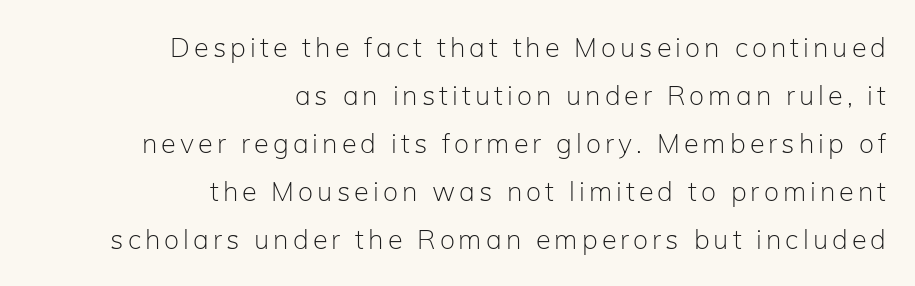
{"italic": "no", "bold": "no", "underline": "no", "align": "right", "line_spacing_ratio": 1.78, "glyph_px": 27}
